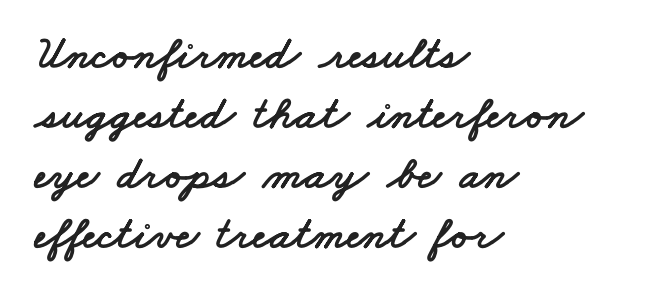
The image shows 47 px wide sans-serif type; set left-aligned, normal line spacing (1.28x), normal letter spacing, not underlined; low stroke contrast and a small x-height.
